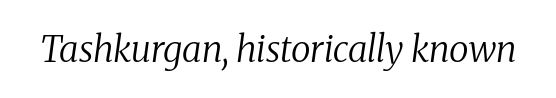
A typesetter would call this zero additional tracking. The rendering applies a slant to the glyphs. Underlining? Definitely not there. These lines are rendered in a variable-pitch font. The face used here is seriffed, in the tradition of book romans.
